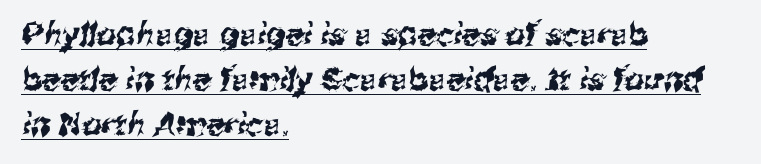
Q: Is the typeface a serif or a sans-serif typeface? A: Sans-serif.
Q: Is the text underlined? A: Yes.
Q: How is the paragraph aligned? A: Left-aligned.
Q: Is the spacing between letters normal or unusually wide? A: Normal.
Q: Is the spacing between lines tight, normal or loose? A: Normal.
Q: Width (condensed, normal, or wide)? A: Normal.
Q: Stroke contrast? A: Medium.
Q: x-height? A: Medium.
Q: Monospaced? A: No.
